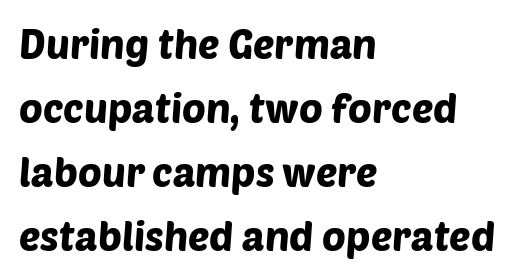
Q: Is the typeface a serif or a sans-serif typeface? A: Sans-serif.
Q: Is the text underlined? A: No.
Q: How is the paragraph aligned? A: Left-aligned.
Q: Is the spacing between letters normal or unusually wide? A: Normal.
Q: Is the spacing between lines tight, normal or loose? A: Normal.
Q: Width (condensed, normal, or wide)? A: Normal.
Q: Stroke contrast? A: Low.
Q: x-height? A: Large.
Q: Monospaced? A: No.
